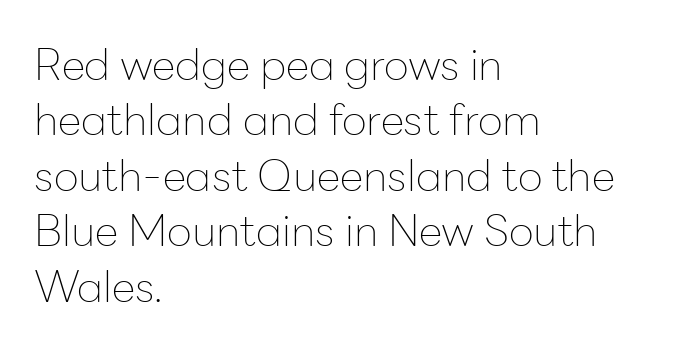
The image shows 43 px thin sans-serif type, upright; set left-aligned, normal line spacing (1.29x), normal letter spacing, not underlined; low stroke contrast and a medium x-height.
